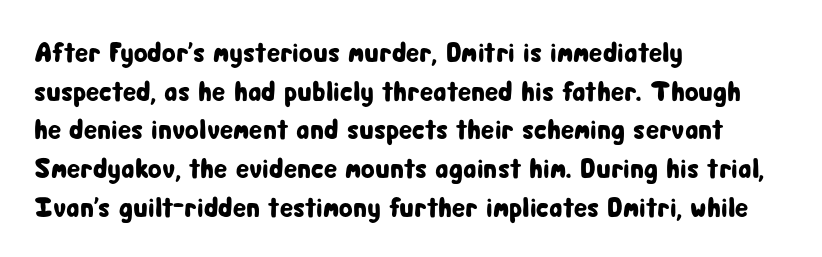
The image shows 28 px condensed sans-serif type, upright; set left-aligned, normal line spacing (1.38x), normal letter spacing, not underlined; low stroke contrast and a medium x-height.
